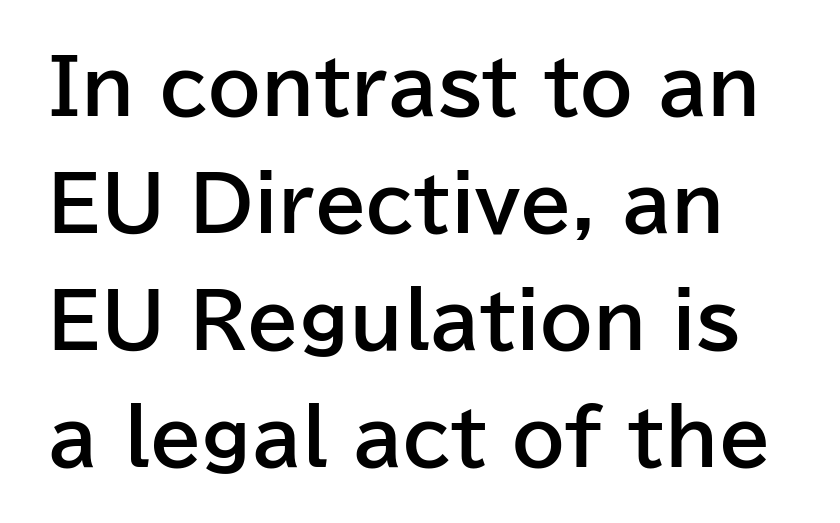
The image shows 75 px bold sans-serif type, upright; set normal line spacing (1.56x), normal letter spacing, not underlined; low stroke contrast and a medium x-height.
